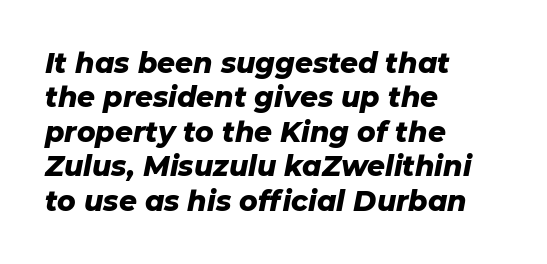
The image shows 28 px heavy type, italic (leaning right); set left-aligned, line spacing 1.23x, normal letter spacing, not underlined; low stroke contrast and a medium x-height.
